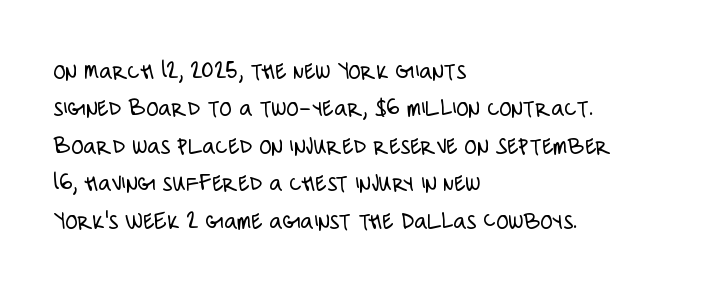
In CSS terms this would be text-align: left. Descenders are the only things crossing below the line. One glance says typical: line gaps are just what's usual. This is the regular roman posture of the typeface.
